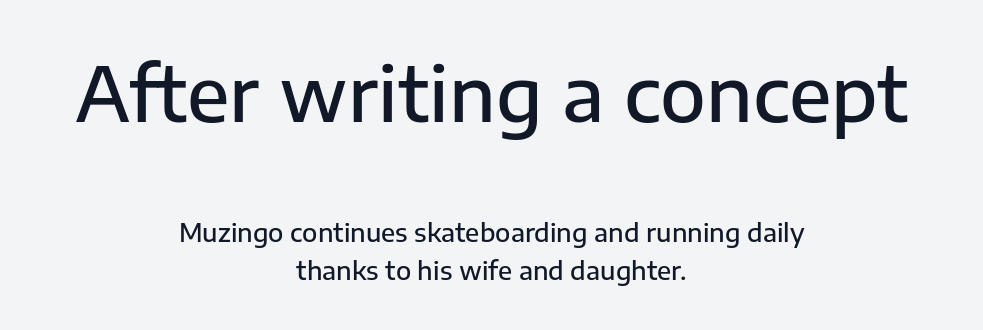
The image shows 75 px semibold sans-serif type, upright; set centered, normal line spacing (1.5x), normal letter spacing, not underlined; the first (top) block is 3.0x larger; low stroke contrast and a medium x-height.
